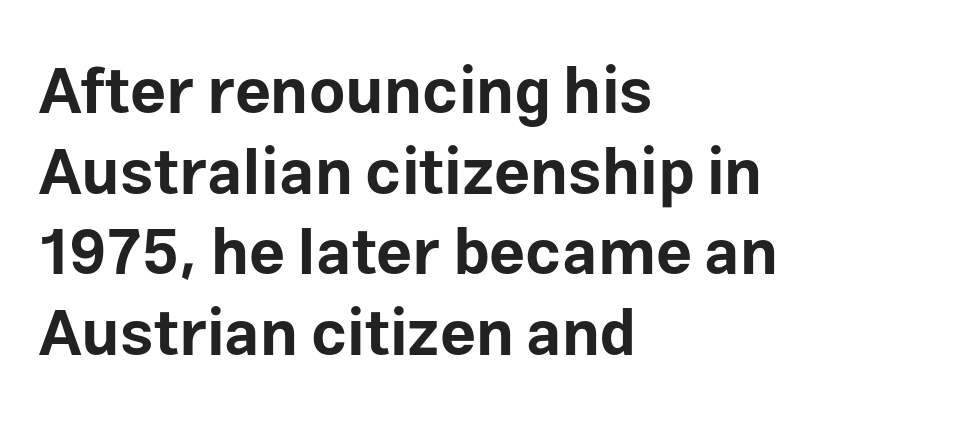
{"serif": "no", "italic": "no", "bold": "yes", "weight": "bold", "width": "normal", "stroke_contrast": "low", "x_height": "medium", "monospaced": "no", "underline": "no", "align": "left", "line_spacing": "normal", "line_spacing_ratio": 1.28, "letter_spacing": "normal", "letter_spacing_em": 0.0, "glyph_px": 63}
